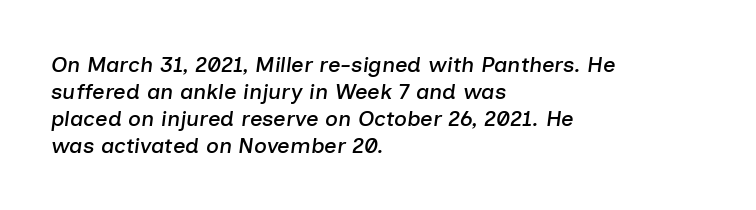
Casual observation: everything's shoved over to the left. This is oblique type, the kind used for emphasis or titles. A clean baseline with only descenders dipping below it. Does extra space separate the letters? No, they use regular spacing.
